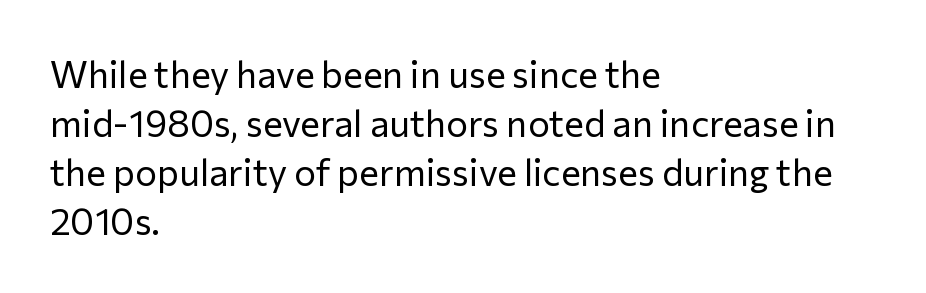
Q: Is the text bold? A: No.
Q: Is the text italic (slanted)? A: No, it is upright.
Q: Is the typeface a serif or a sans-serif typeface? A: Sans-serif.
Q: Is the text underlined? A: No.
Q: How is the paragraph aligned? A: Left-aligned.
Q: Is the spacing between letters normal or unusually wide? A: Normal.
Q: Is the spacing between lines tight, normal or loose? A: Normal.
Q: Width (condensed, normal, or wide)? A: Normal.
Q: Stroke contrast? A: Low.
Q: x-height? A: Medium.
Q: Monospaced? A: No.
